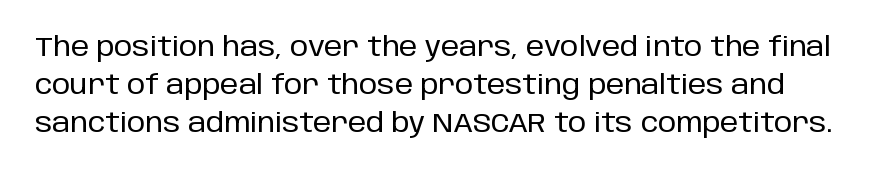
The gaps between neighbouring characters are ordinary and unremarkable. Just letters on the line, the space beneath them empty. Regular leading. Quick note: not italic, upright.
